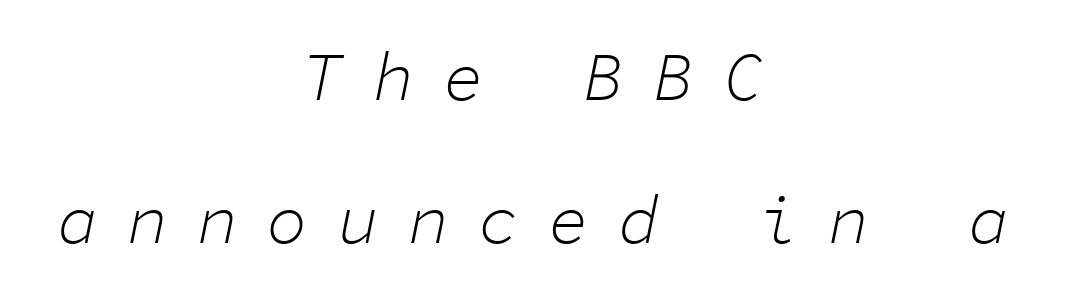
The image shows 68 px light type, italic (leaning right), monospaced; set centered, loose line spacing (2.11x), unusually wide letter spacing (+0.43 em), not underlined; low stroke contrast and a medium x-height.
